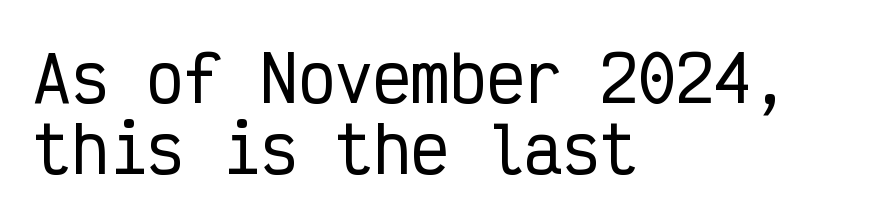
The image shows 63 px condensed sans-serif type, upright, monospaced; set left-aligned, tight line spacing (1.12x), normal letter spacing, not underlined; low stroke contrast and a medium x-height.
